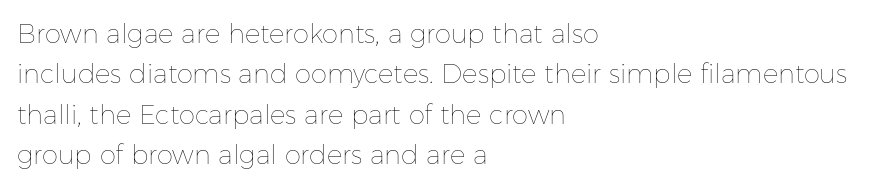
Q: Is the text bold? A: No.
Q: Is the text italic (slanted)? A: No, it is upright.
Q: Is the text underlined? A: No.
Q: How is the paragraph aligned? A: Left-aligned.
Q: Is the spacing between letters normal or unusually wide? A: Normal.
Q: Is the spacing between lines tight, normal or loose? A: Normal.
